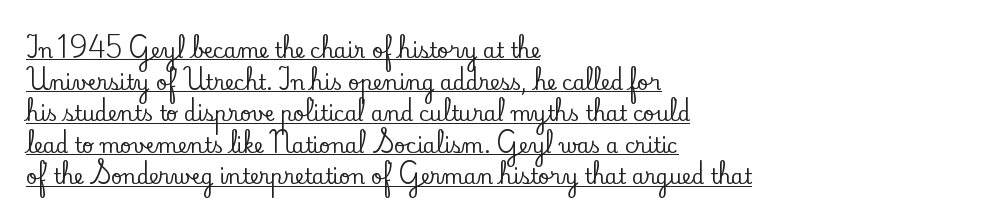
{"italic": "no", "underline": "yes", "align": "left", "line_spacing": "normal", "line_spacing_ratio": 1.58, "letter_spacing": "normal", "letter_spacing_em": 0.0, "glyph_px": 20}
